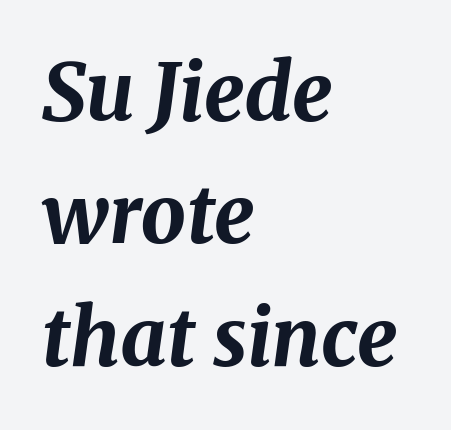
{"italic": "yes", "lean": "right", "slant_degrees": 8, "bold": "yes", "weight": "bold", "width": "normal", "stroke_contrast": "medium", "x_height": "medium", "monospaced": "no", "underline": "no", "align": "left", "line_spacing": "normal", "line_spacing_ratio": 1.53, "letter_spacing": "normal", "letter_spacing_em": 0.0, "glyph_px": 80}
